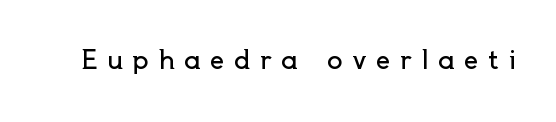
Q: Is the text bold? A: No.
Q: Is the text italic (slanted)? A: No, it is upright.
Q: Is the text underlined? A: No.
Q: Is the spacing between letters normal or unusually wide? A: Unusually wide.
